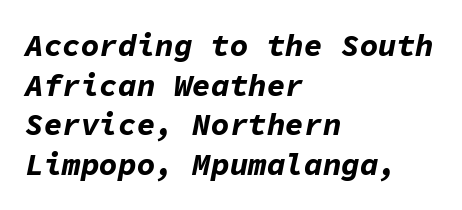
Q: Is the text bold? A: Yes.
Q: Is the text italic (slanted)? A: Yes, it leans right by about 11 degrees.
Q: Is the text underlined? A: No.
Q: How is the paragraph aligned? A: Left-aligned.
Q: Is the spacing between letters normal or unusually wide? A: Normal.
Q: Is the spacing between lines tight, normal or loose? A: Normal.
Q: Width (condensed, normal, or wide)? A: Normal.
Q: Stroke contrast? A: Low.
Q: x-height? A: Medium.
Q: Monospaced? A: Yes.
